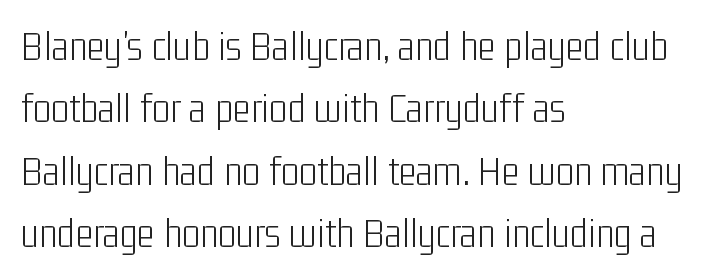
Compared with a typical body face, this is equally light or lighter still. Does the lettering tilt? It doesn't — this is upright. The face used here is a sans, in the tradition of grotesques and geometrics. Reading down the column, the eye jumps a familiar distance to each next line. The rendering uses natural spacing where letterforms have individual widths.
